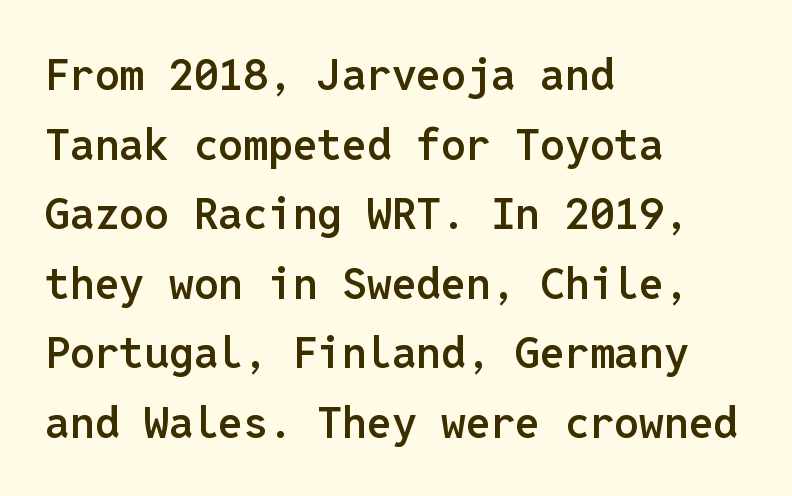
Q: Is the text bold? A: Semi-bold.
Q: Is the text italic (slanted)? A: No, it is upright.
Q: Is the typeface a serif or a sans-serif typeface? A: Sans-serif.
Q: Is the text underlined? A: No.
Q: How is the paragraph aligned? A: Left-aligned.
Q: Is the spacing between letters normal or unusually wide? A: Normal.
Q: Is the spacing between lines tight, normal or loose? A: Normal.
Q: Width (condensed, normal, or wide)? A: Normal.
Q: Stroke contrast? A: Low.
Q: x-height? A: Medium.
Q: Monospaced? A: Yes.
